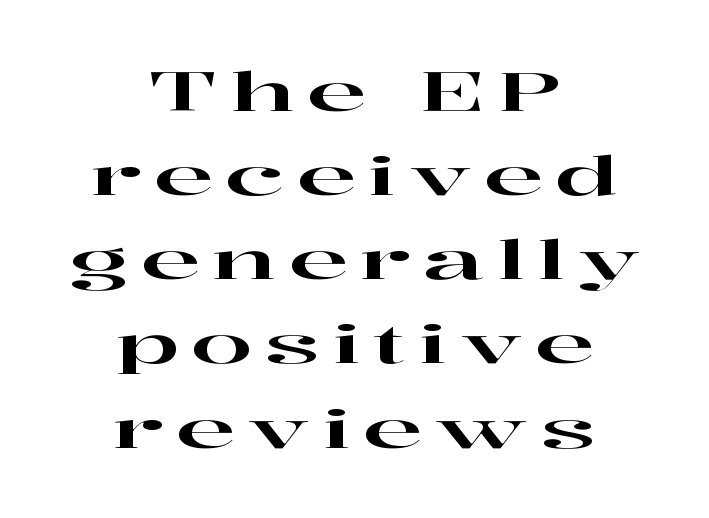
If you measured baseline to baseline, you'd find a middling distance. The letters stand upright; this is a roman face. The glyphs in this specimen are seriffed. Each letter keeps its own natural width here, so spacing adapts to shape. Quick note: underline off. How are the letters spaced? Widely, with obvious added tracking.
